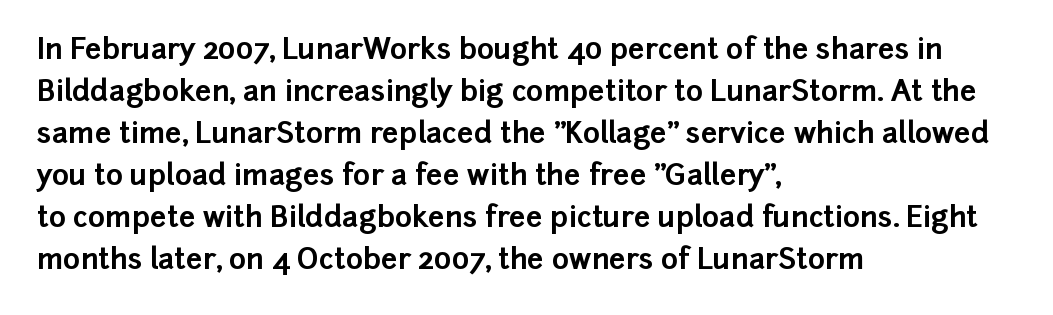
The image shows 29 px bold sans-serif type, upright; set left-aligned, normal line spacing (1.45x), normal letter spacing, not underlined; low stroke contrast and a medium x-height.
